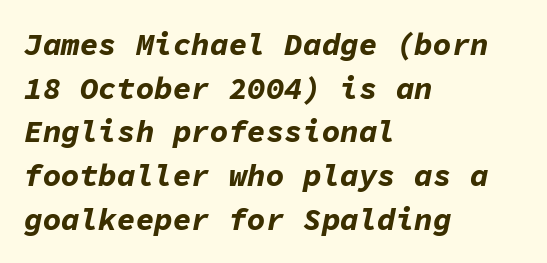
{"italic": "yes", "lean": "right", "slant_degrees": 11, "bold": "yes", "weight": "bold", "width": "normal", "stroke_contrast": "low", "x_height": "medium", "monospaced": "yes", "underline": "no", "align": "left", "line_spacing": "normal", "line_spacing_ratio": 1.41, "letter_spacing": "normal", "letter_spacing_em": 0.0, "glyph_px": 31}
